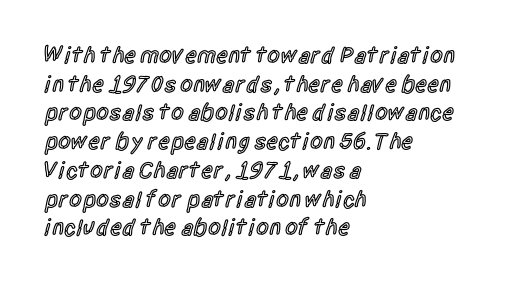
Q: Is the text bold? A: Semi-bold.
Q: Is the text italic (slanted)? A: Yes.
Q: Is the text underlined? A: No.
Q: How is the paragraph aligned? A: Left-aligned.
Q: Is the spacing between letters normal or unusually wide? A: Normal.
Q: Is the spacing between lines tight, normal or loose? A: Normal.
